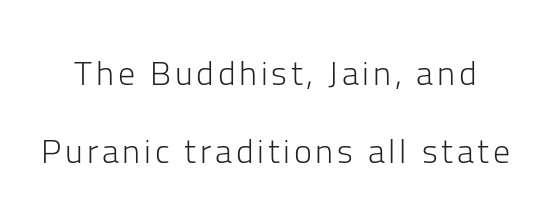
{"serif": "no", "italic": "no", "bold": "no", "weight": "light", "width": "normal", "stroke_contrast": "low", "x_height": "medium", "monospaced": "no", "underline": "no", "line_spacing": "loose", "line_spacing_ratio": 2.3, "glyph_px": 34}
